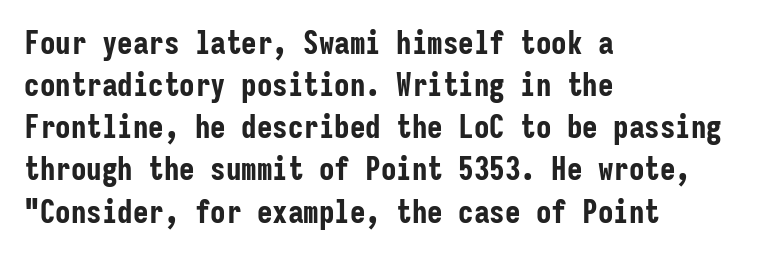
{"serif": "no", "italic": "no", "bold": "yes", "weight": "bold", "width": "condensed", "stroke_contrast": "low", "x_height": "medium", "monospaced": "yes", "underline": "no", "align": "left", "line_spacing": "normal", "line_spacing_ratio": 1.36, "letter_spacing": "normal", "letter_spacing_em": 0.0, "glyph_px": 31}
